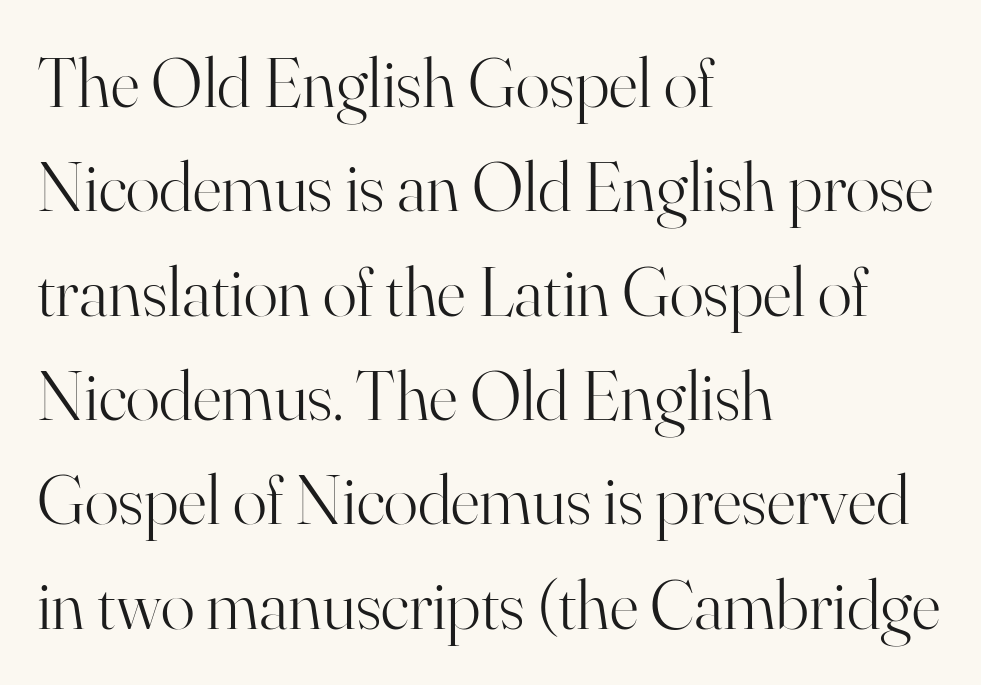
Q: Is the text bold? A: No.
Q: Is the text italic (slanted)? A: No, it is upright.
Q: Is the typeface a serif or a sans-serif typeface? A: Serif.
Q: Is the text underlined? A: No.
Q: How is the paragraph aligned? A: Left-aligned.
Q: Is the spacing between letters normal or unusually wide? A: Normal.
Q: Is the spacing between lines tight, normal or loose? A: Normal.
Q: Width (condensed, normal, or wide)? A: Normal.
Q: Stroke contrast? A: High.
Q: x-height? A: Small.
Q: Monospaced? A: No.
